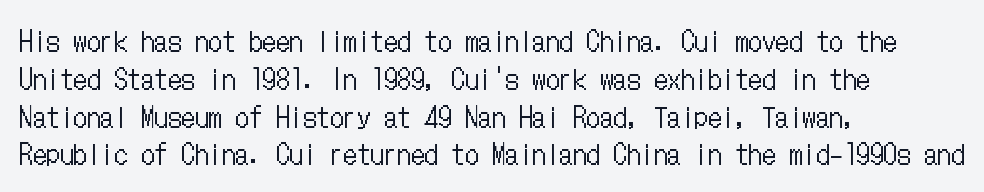
Q: Is the text bold? A: No.
Q: Is the text italic (slanted)? A: No, it is upright.
Q: Is the text underlined? A: No.
Q: How is the paragraph aligned? A: Left-aligned.
Q: Is the spacing between letters normal or unusually wide? A: Normal.
Q: Is the spacing between lines tight, normal or loose? A: Normal.
